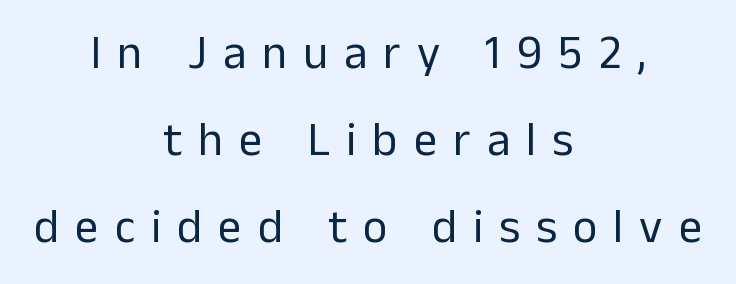
How are the letters spaced? Widely, with obvious added tracking. The type sits square on the baseline with zero lean. The typesetting does not lean heavy: it is not bold. Rule under the text: the space is simply empty.
